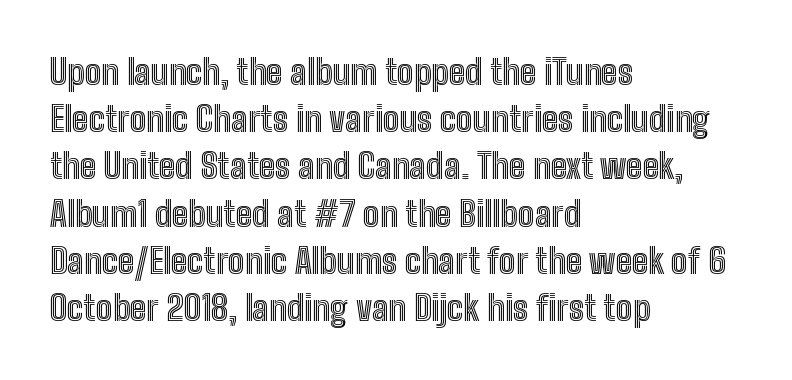
{"italic": "no", "width": "condensed", "x_height": "medium", "monospaced": "no", "underline": "no", "align": "left", "line_spacing": "normal", "line_spacing_ratio": 1.35, "letter_spacing": "normal", "letter_spacing_em": 0.0, "glyph_px": 35}
